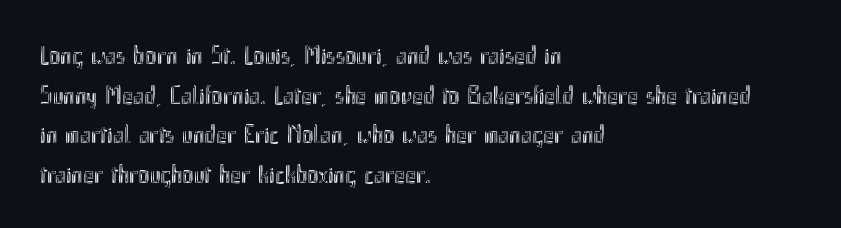
{"italic": "no", "underline": "no", "align": "left", "line_spacing": "normal", "line_spacing_ratio": 1.52, "letter_spacing": "normal", "letter_spacing_em": 0.0, "glyph_px": 26}
